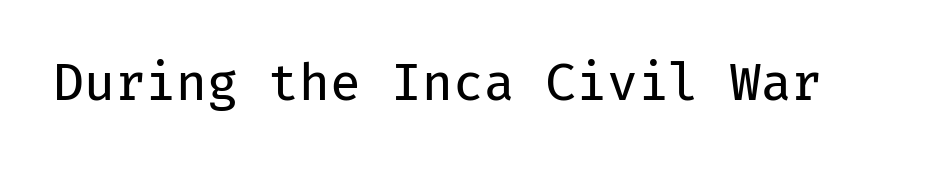
Q: Is the text bold? A: No.
Q: Is the text italic (slanted)? A: No, it is upright.
Q: Is the typeface a serif or a sans-serif typeface? A: Sans-serif.
Q: Is the text underlined? A: No.
Q: Is the spacing between letters normal or unusually wide? A: Normal.
Q: Width (condensed, normal, or wide)? A: Normal.
Q: Stroke contrast? A: Low.
Q: x-height? A: Medium.
Q: Monospaced? A: Yes.
